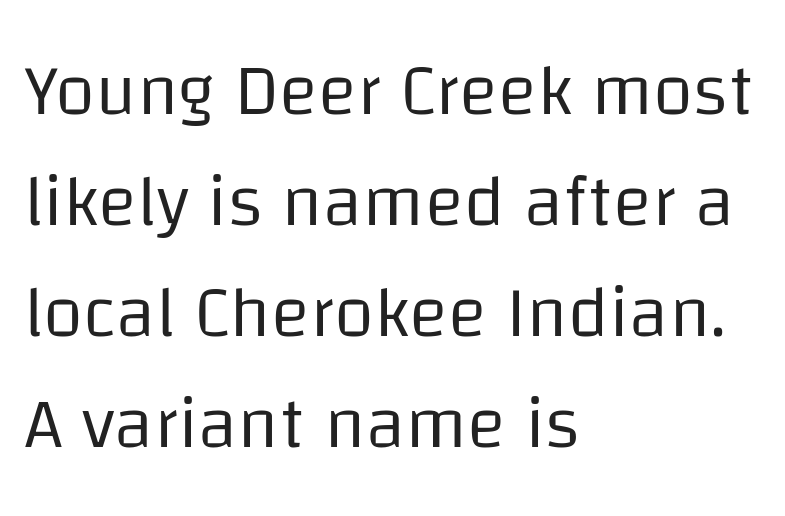
{"serif": "no", "italic": "no", "bold": "no", "weight": "regular", "width": "normal", "stroke_contrast": "low", "x_height": "large", "monospaced": "no", "underline": "no", "align": "left", "line_spacing": "normal", "line_spacing_ratio": 1.52, "letter_spacing": "normal", "letter_spacing_em": 0.0, "glyph_px": 73}
